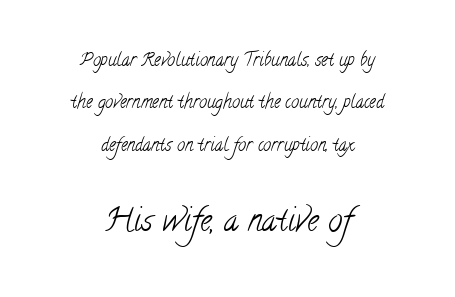
Q: Is the text bold? A: No.
Q: Is the text underlined? A: No.
Q: How is the paragraph aligned? A: Centered.
Q: Is the spacing between letters normal or unusually wide? A: Normal.
Q: Is the spacing between lines tight, normal or loose? A: Loose.
Q: Which block of text is set in a larger size, the first (top) or the second (bottom)? A: The second (bottom) one.
Q: Width (condensed, normal, or wide)? A: Condensed.
Q: Stroke contrast? A: Low.
Q: x-height? A: Small.
Q: Monospaced? A: No.
